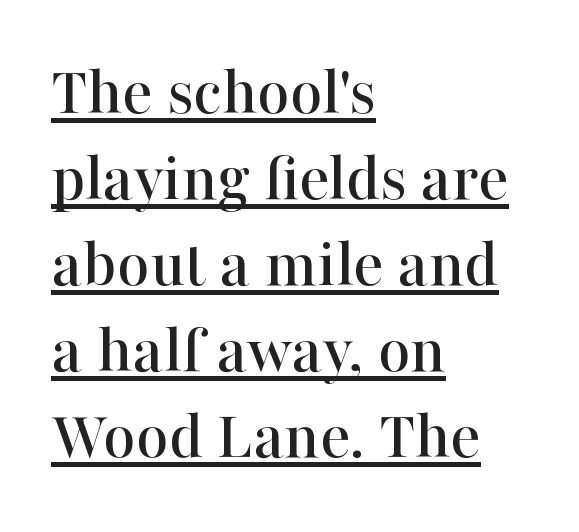
Q: Is the text italic (slanted)? A: No, it is upright.
Q: Is the typeface a serif or a sans-serif typeface? A: Serif.
Q: Is the text underlined? A: Yes.
Q: How is the paragraph aligned? A: Left-aligned.
Q: Is the spacing between letters normal or unusually wide? A: Normal.
Q: Width (condensed, normal, or wide)? A: Normal.
Q: Stroke contrast? A: High.
Q: x-height? A: Medium.
Q: Monospaced? A: No.
